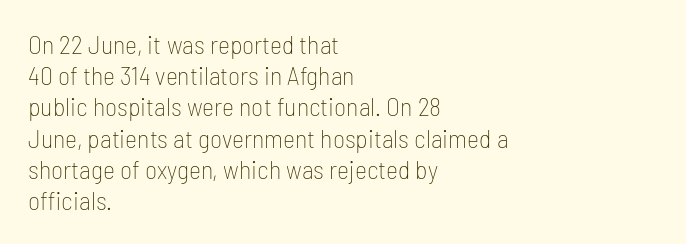
{"italic": "no", "bold": "no", "underline": "no", "align": "left", "line_spacing_ratio": 1.2, "letter_spacing": "normal", "letter_spacing_em": 0.0, "glyph_px": 26}
